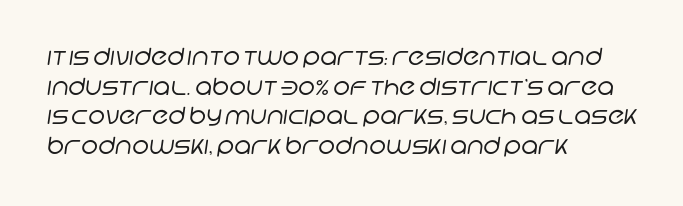
Letters have the restrained weight of plain body copy at most. Characters follow at the spacing the type designer built in. Regarding leading, the lines here are spaced in the standard way. Just letters on the line, the space beneath them empty.
